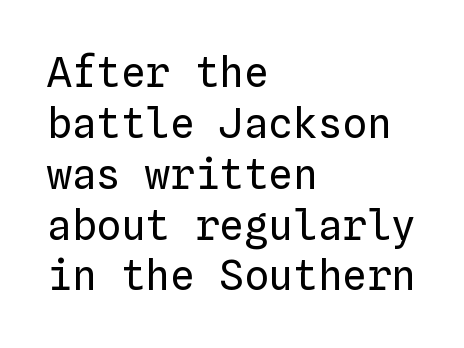
The image shows 41 px regular-weight type, upright, monospaced; set left-aligned, line spacing 1.24x, normal letter spacing, not underlined; low stroke contrast and a medium x-height.
